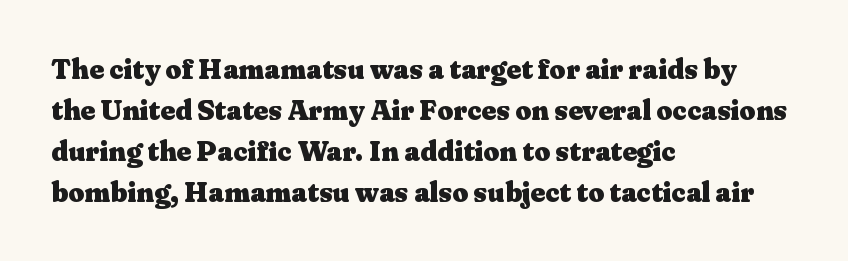
{"serif": "yes", "italic": "no", "bold": "yes", "weight": "heavy", "width": "wide", "stroke_contrast": "medium", "x_height": "medium", "monospaced": "no", "underline": "no", "align": "left", "line_spacing": "normal", "line_spacing_ratio": 1.46, "letter_spacing": "normal", "letter_spacing_em": 0.0, "glyph_px": 28}
